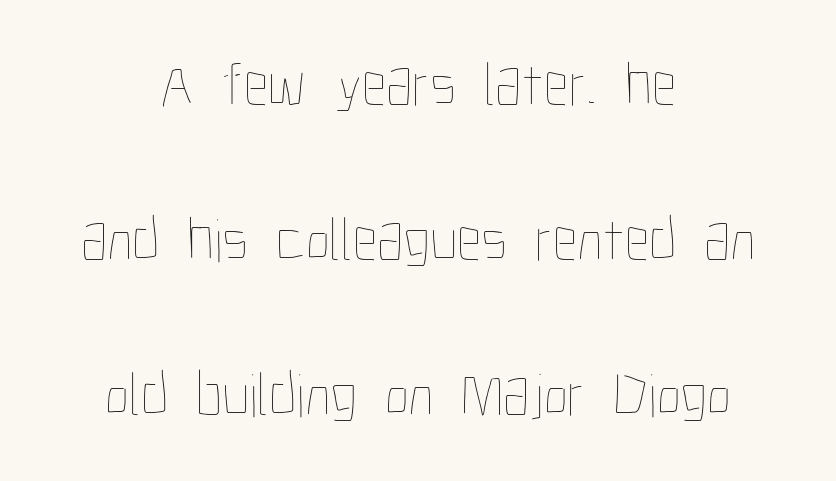
Q: Is the text bold? A: No.
Q: Is the text italic (slanted)? A: No, it is upright.
Q: Is the text underlined? A: No.
Q: How is the paragraph aligned? A: Centered.
Q: Is the spacing between letters normal or unusually wide? A: Normal.
Q: Is the spacing between lines tight, normal or loose? A: Loose.
Q: Width (condensed, normal, or wide)? A: Condensed.
Q: Stroke contrast? A: Low.
Q: x-height? A: Medium.
Q: Monospaced? A: No.
